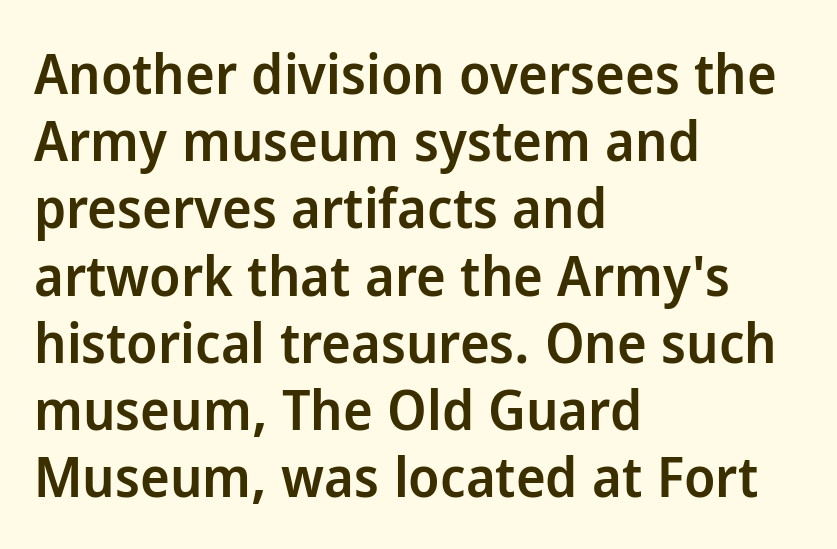
Q: Is the text bold? A: Semi-bold.
Q: Is the text italic (slanted)? A: No, it is upright.
Q: Is the typeface a serif or a sans-serif typeface? A: Sans-serif.
Q: Is the text underlined? A: No.
Q: How is the paragraph aligned? A: Left-aligned.
Q: Is the spacing between letters normal or unusually wide? A: Normal.
Q: Width (condensed, normal, or wide)? A: Normal.
Q: Stroke contrast? A: Low.
Q: x-height? A: Medium.
Q: Monospaced? A: No.
